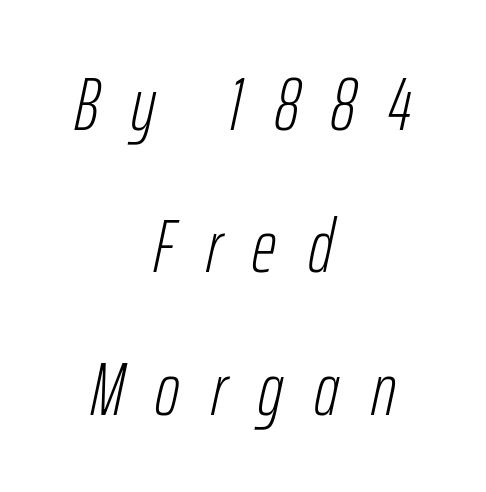
The block of text is sparse from top to bottom, with ample space between rows. Does extra space separate the letters? Yes, quite a lot of it. This is not heavy type; no bold has been used. The rendering uses natural spacing where letterforms have individual widths. Looking at the ascenders, they clearly lean. Typeset on center — no edge is straight.
